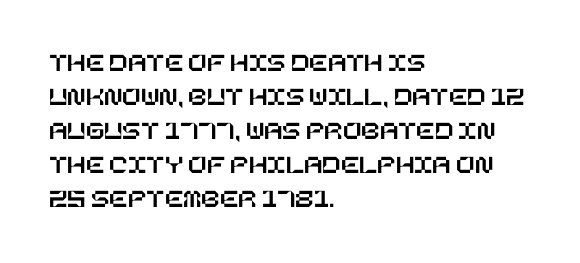
The image shows 27 px text type, upright; set left-aligned, normal line spacing (1.26x), normal letter spacing, not underlined.
